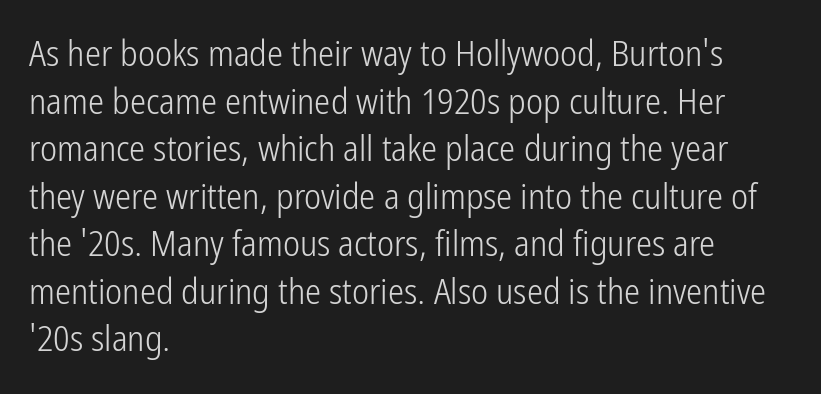
Unlike italic type, these characters show no tilt at all. The text was rendered using a sans face with plain stroke endings. Varying glyph widths throughout — classic text-font behaviour. Leading: standard. The rag falls on the right side of this text block.
